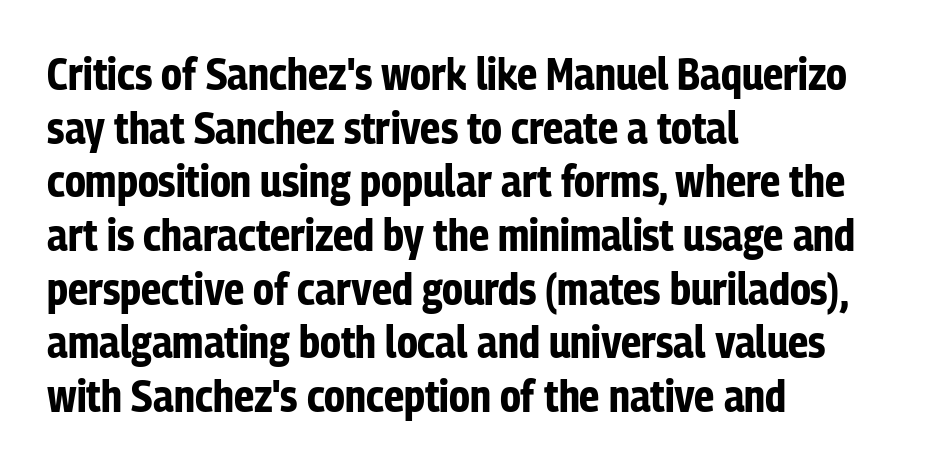
Typeset ragged right — the left edge is the straight one. A full-strength bold gives these letters their thick strokes. A typesetter would label this face a sans. Nope, not italic — everything's standing straight. Spacing between characters is what you'd get straight out of the box. The string is rendered with underlining switched off.
